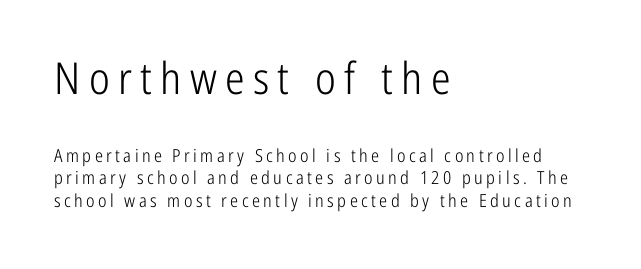
Q: Is the text bold? A: No.
Q: Is the text italic (slanted)? A: No, it is upright.
Q: Is the typeface a serif or a sans-serif typeface? A: Sans-serif.
Q: Is the text underlined? A: No.
Q: How is the paragraph aligned? A: Left-aligned.
Q: Is the spacing between lines tight, normal or loose? A: Normal.
Q: Which block of text is set in a larger size, the first (top) or the second (bottom)? A: The first (top) one.
Q: Width (condensed, normal, or wide)? A: Condensed.
Q: Stroke contrast? A: Low.
Q: x-height? A: Medium.
Q: Monospaced? A: No.
